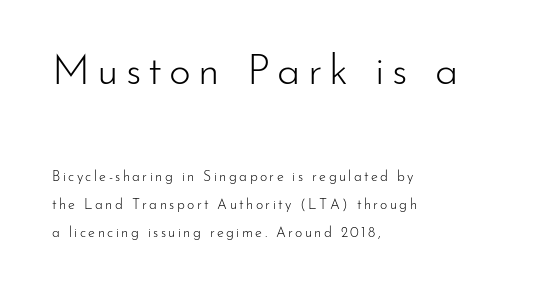
The image shows 42 px light sans-serif type, upright; set left-aligned, loose line spacing (2.0x), not underlined; the first (top) block is 3.0x larger; low stroke contrast and a small x-height.
